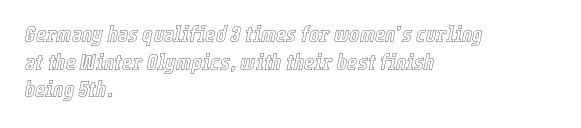
The image shows 22 px text type, italic (leaning right); set left-aligned, normal line spacing (1.26x), normal letter spacing, not underlined.
